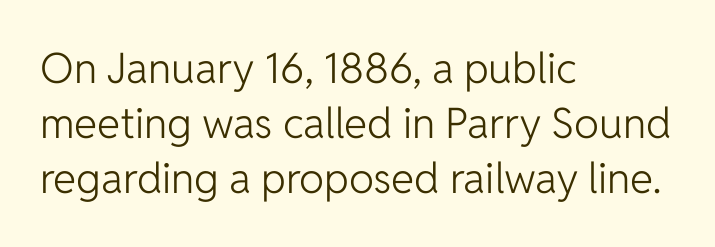
Think of a printed novel: that variable character pitch is what you see here. Successive baselines arrive at the customary interval. The face looks like a standard text weight, possibly lighter. These lines stack with their left ends in a neat column. The zone under the glyphs is completely vacant.
